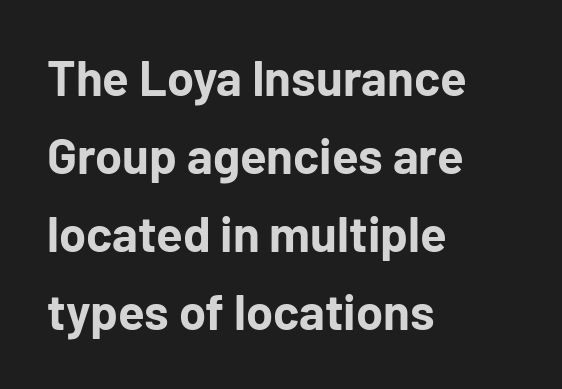
{"serif": "no", "italic": "no", "bold": "yes", "weight": "bold", "width": "normal", "stroke_contrast": "low", "x_height": "medium", "monospaced": "no", "underline": "no", "align": "left", "line_spacing": "normal", "line_spacing_ratio": 1.59, "letter_spacing": "normal", "letter_spacing_em": 0.0, "glyph_px": 49}
